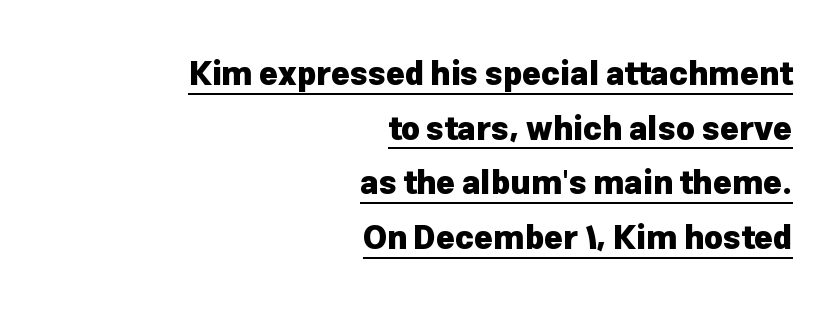
The image shows 32 px heavy sans-serif type, upright; set right-aligned, line spacing 1.71x, normal letter spacing, underlined; low stroke contrast and a medium x-height.
